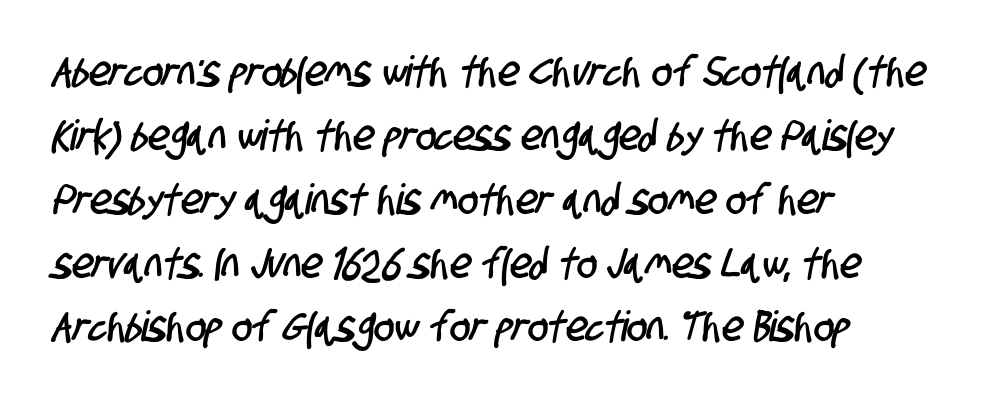
The image shows 42 px condensed sans-serif type; set left-aligned, normal line spacing (1.52x), normal letter spacing, not underlined; low stroke contrast and a large x-height.
